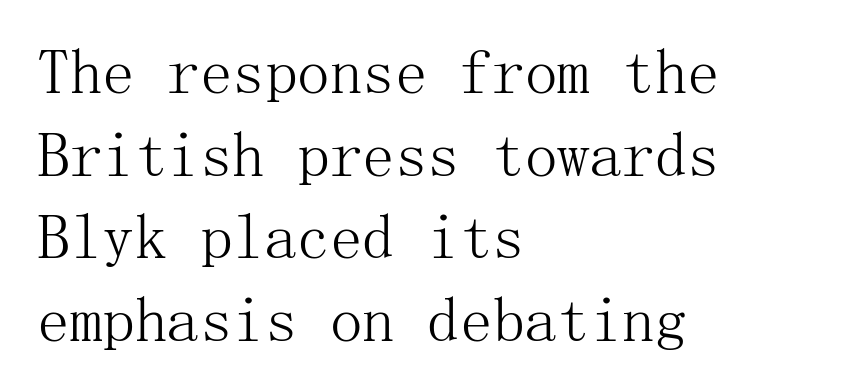
The image shows 65 px light serif type, upright; set left-aligned, normal line spacing (1.27x), normal letter spacing, not underlined; medium stroke contrast and a medium x-height.
